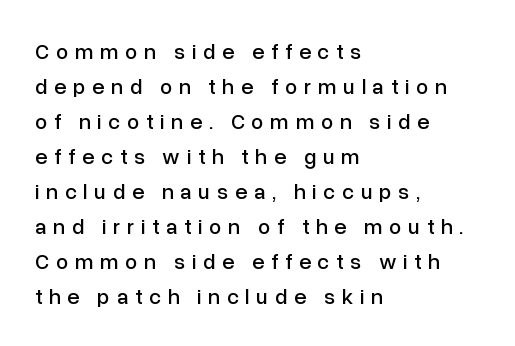
{"italic": "no", "underline": "no", "align": "left", "line_spacing": "normal", "line_spacing_ratio": 1.59, "letter_spacing": "wide", "letter_spacing_em": 0.3, "glyph_px": 22}
